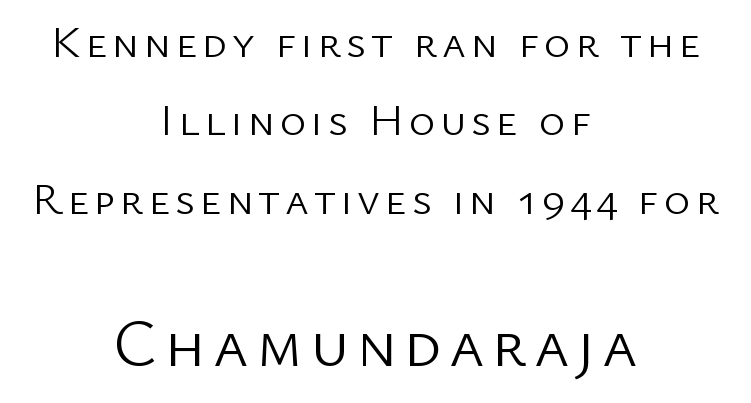
{"serif": "no", "italic": "no", "bold": "no", "weight": "light", "width": "normal", "stroke_contrast": "low", "x_height": "medium", "monospaced": "no", "underline": "no", "align": "center", "line_spacing_ratio": 1.74, "larger_block": "second", "size_ratio": 1.49, "glyph_px": 67}
